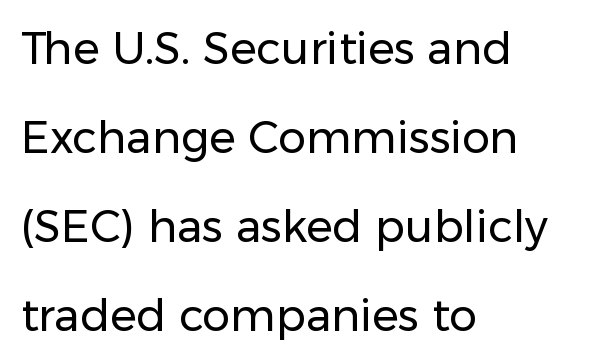
The image shows 44 px regular-weight sans-serif type, upright; set left-aligned, loose line spacing (2.02x), normal letter spacing, not underlined; low stroke contrast and a medium x-height.
